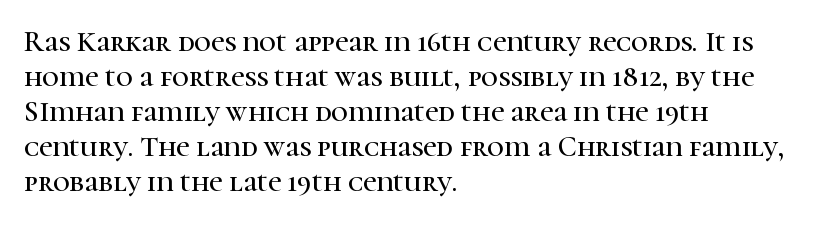
Q: Is the text italic (slanted)? A: No, it is upright.
Q: Is the typeface a serif or a sans-serif typeface? A: Serif.
Q: Is the text underlined? A: No.
Q: How is the paragraph aligned? A: Left-aligned.
Q: Is the spacing between letters normal or unusually wide? A: Normal.
Q: Width (condensed, normal, or wide)? A: Normal.
Q: Stroke contrast? A: High.
Q: x-height? A: Medium.
Q: Monospaced? A: No.
